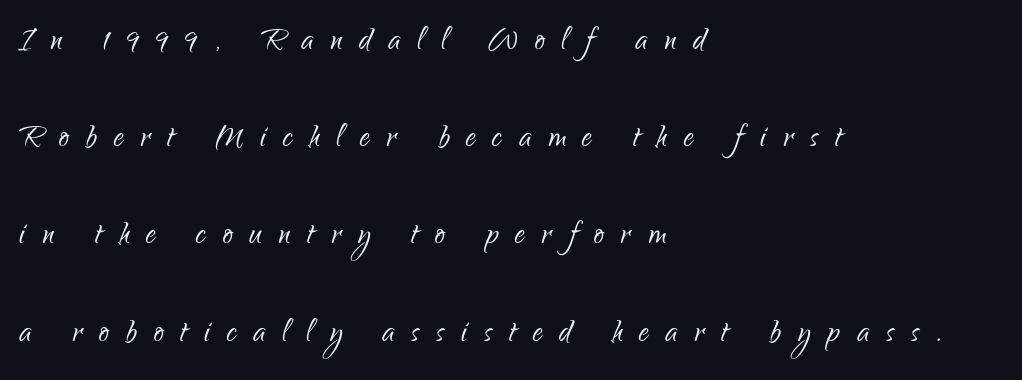
{"serif": "no", "bold": "no", "weight": "light", "width": "condensed", "stroke_contrast": "low", "x_height": "small", "monospaced": "no", "underline": "no", "align": "left", "line_spacing": "loose", "line_spacing_ratio": 2.43, "letter_spacing": "wide", "letter_spacing_em": 0.42, "glyph_px": 40}
